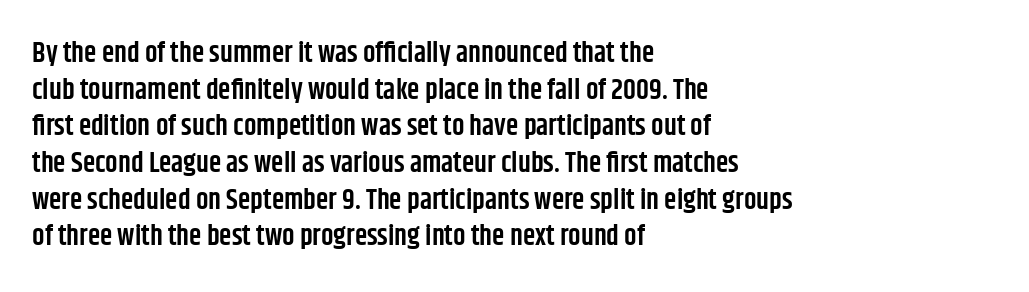
{"serif": "no", "italic": "no", "bold": "semi", "weight": "semibold", "width": "condensed", "stroke_contrast": "low", "x_height": "large", "monospaced": "no", "underline": "no", "align": "left", "line_spacing": "normal", "line_spacing_ratio": 1.31, "letter_spacing": "normal", "letter_spacing_em": 0.0, "glyph_px": 28}
